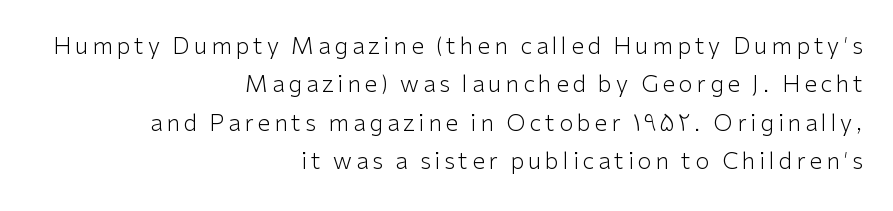
Q: Is the text bold? A: No.
Q: Is the text italic (slanted)? A: No, it is upright.
Q: Is the text underlined? A: No.
Q: How is the paragraph aligned? A: Right-aligned.
Q: Is the spacing between lines tight, normal or loose? A: Normal.
